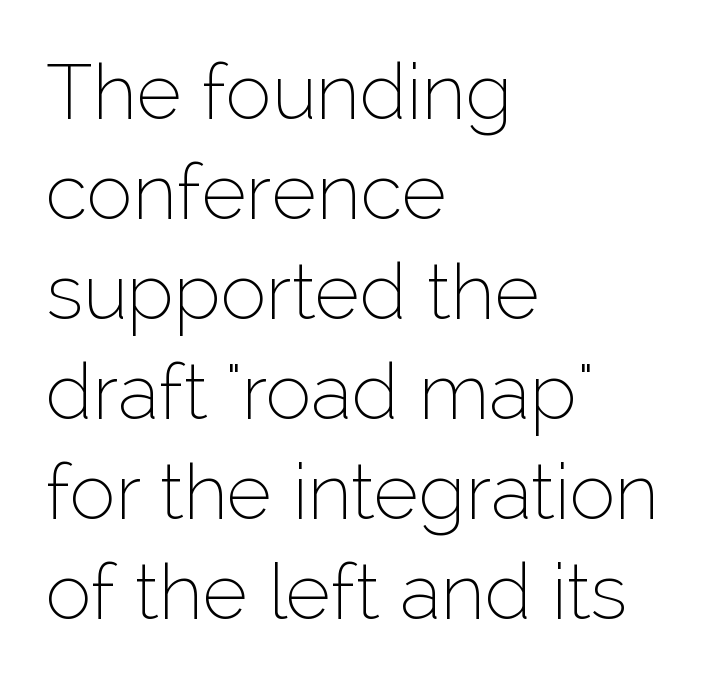
Check where the strokes stop: nothing finishes them off — pure sans. Do the characters align in a grid? No, the font is proportional. Anything drawn beneath the words? Only blank space. A student would call this left alignment; a typographer would say flush left, rag right. Vertical stems look standard width or narrower in stroke. This sample uses plain, unmodified letter spacing.
